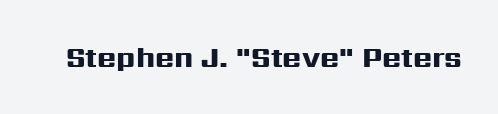
Q: Is the text bold? A: Yes.
Q: Is the text italic (slanted)? A: No, it is upright.
Q: Is the typeface a serif or a sans-serif typeface? A: Sans-serif.
Q: Is the text underlined? A: No.
Q: Is the spacing between letters normal or unusually wide? A: Normal.
Q: Width (condensed, normal, or wide)? A: Wide.
Q: Stroke contrast? A: High.
Q: x-height? A: Medium.
Q: Monospaced? A: No.
